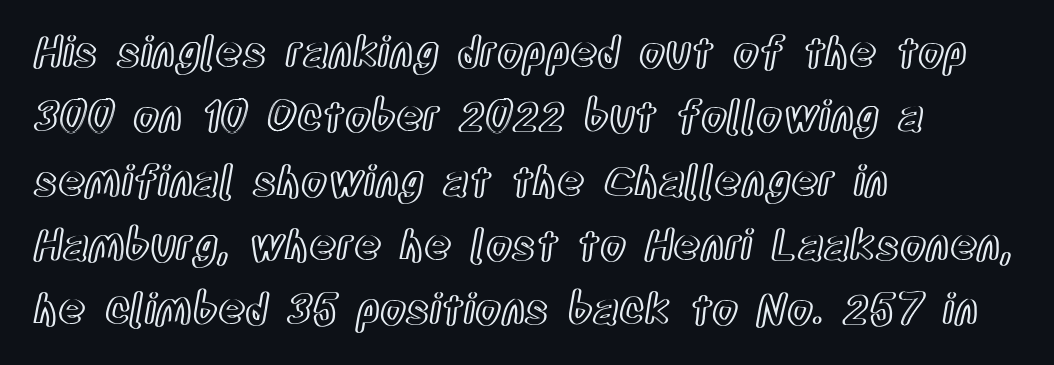
Line spacing here is normal. Type without underlining. Is the block centered? No — it sits flush against the left margin. Each letter keeps its own natural width here, so spacing adapts to shape. Spacing between characters is what you'd get straight out of the box.
